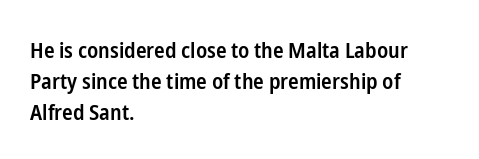
{"italic": "no", "bold": "semi", "underline": "no", "align": "left", "line_spacing": "normal", "line_spacing_ratio": 1.42, "letter_spacing": "normal", "letter_spacing_em": 0.0, "glyph_px": 22}
